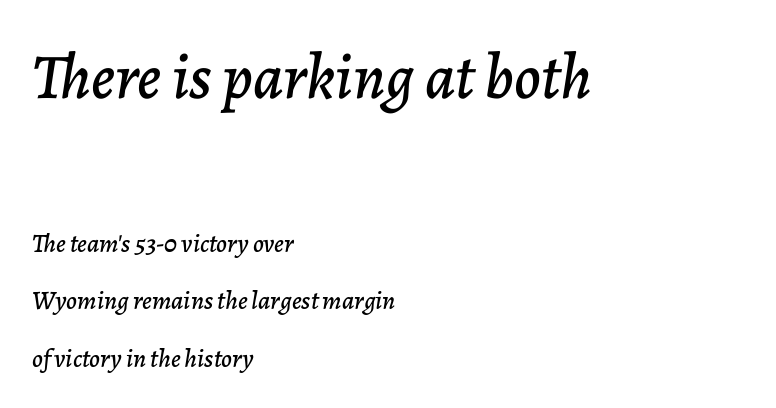
Leading is clearly above the norm, producing a sparse column. The lines in this sample share a left origin and differ only in where they stop. The lettering tilts uniformly, giving the passage an italic look. Descenders hang freely into open space. Is the letter spacing exaggerated? No — it looks like the ordinary default.
